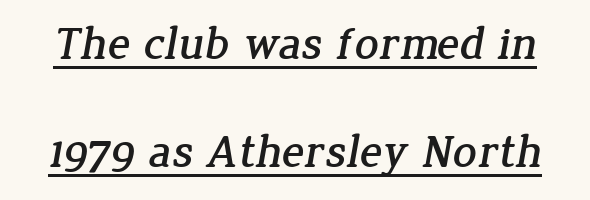
Q: Is the typeface a serif or a sans-serif typeface? A: Serif.
Q: Is the text underlined? A: Yes.
Q: Is the spacing between letters normal or unusually wide? A: Normal.
Q: Is the spacing between lines tight, normal or loose? A: Loose.
Q: Width (condensed, normal, or wide)? A: Normal.
Q: Stroke contrast? A: Low.
Q: x-height? A: Medium.
Q: Monospaced? A: No.
